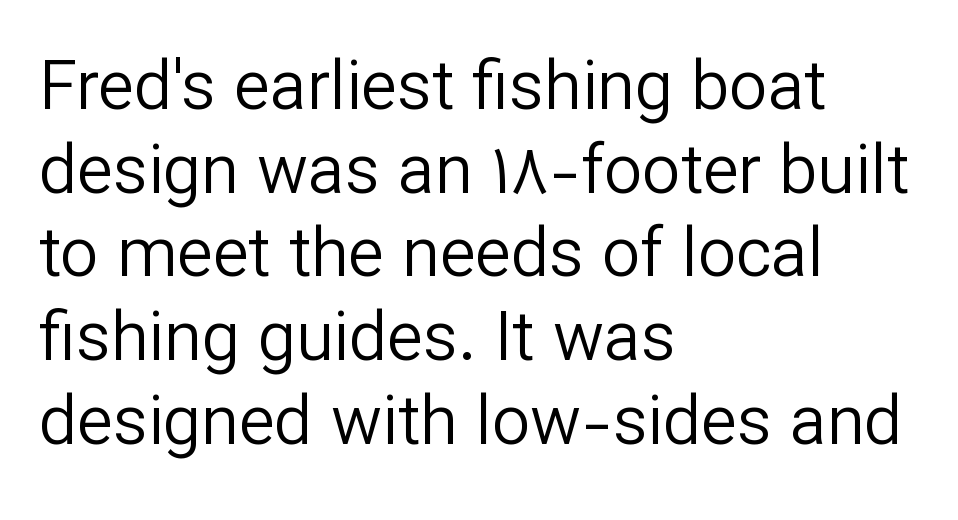
The image shows 68 px regular-weight sans-serif type, upright; set left-aligned, line spacing 1.23x, normal letter spacing, not underlined; low stroke contrast and a medium x-height.
